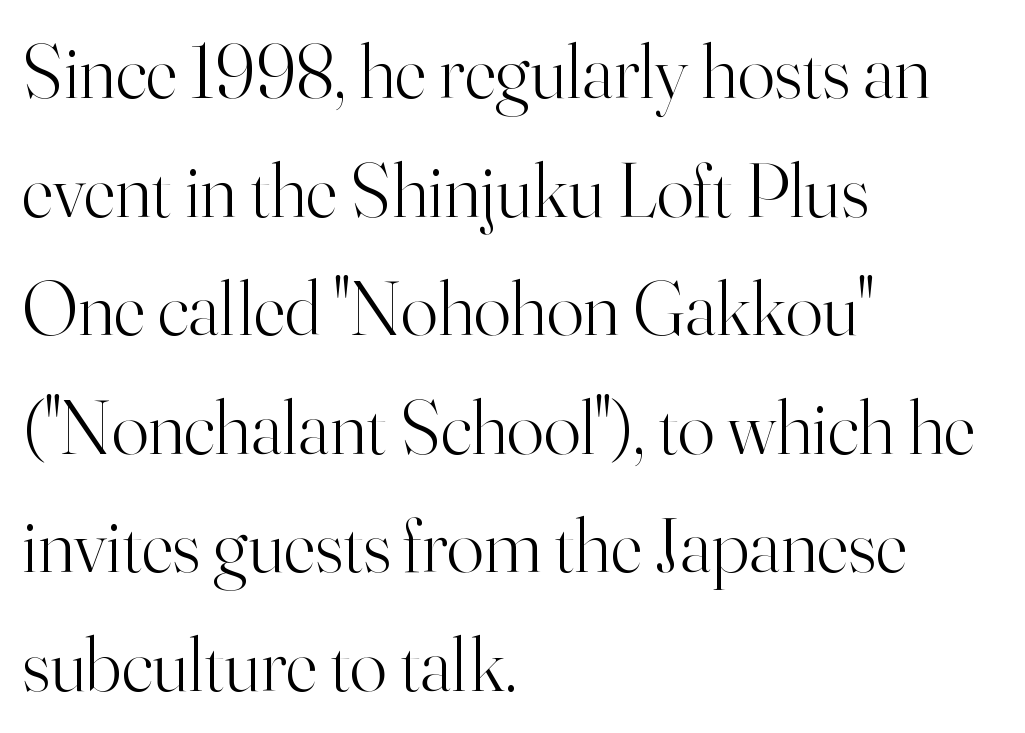
The image shows 77 px light serif type, upright; set left-aligned, normal line spacing (1.54x), normal letter spacing, not underlined; high stroke contrast and a small x-height.
